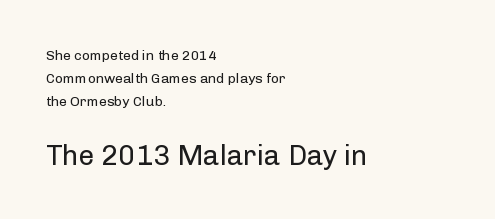
The image shows 28 px regular-weight sans-serif type, upright; set left-aligned, normal line spacing (1.66x), normal letter spacing, not underlined; the second (bottom) block is 2.0x larger; low stroke contrast and a medium x-height.
